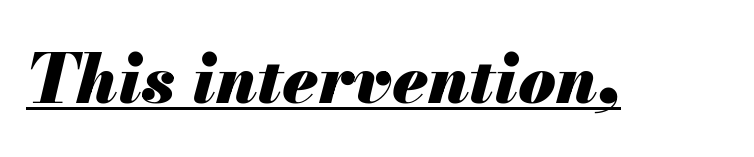
{"italic": "yes", "lean": "right", "slant_degrees": 13, "bold": "yes", "weight": "heavy", "width": "normal", "stroke_contrast": "medium", "x_height": "small", "monospaced": "no", "underline": "yes", "letter_spacing": "normal", "letter_spacing_em": 0.0, "glyph_px": 68}
